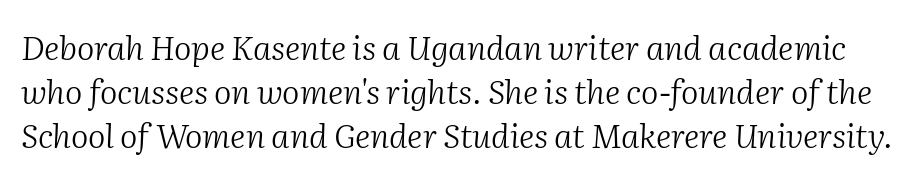
Compared with typical body copy, the letter spacing here is the same. Weight class: somewhere from thin through regular. Rule under the text: the space is simply empty. These lines are rendered in a variable-pitch font. Quick note: italic.
